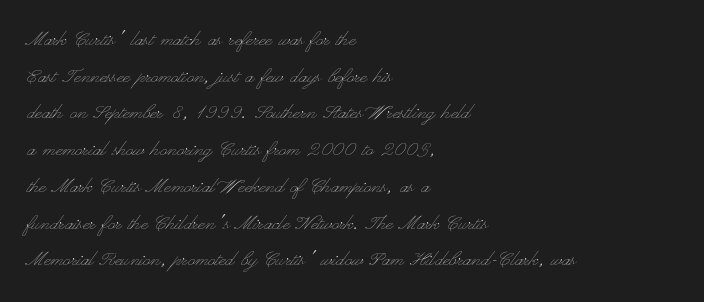
The image shows 24 px text type; set left-aligned, normal line spacing (1.53x), normal letter spacing, not underlined.
